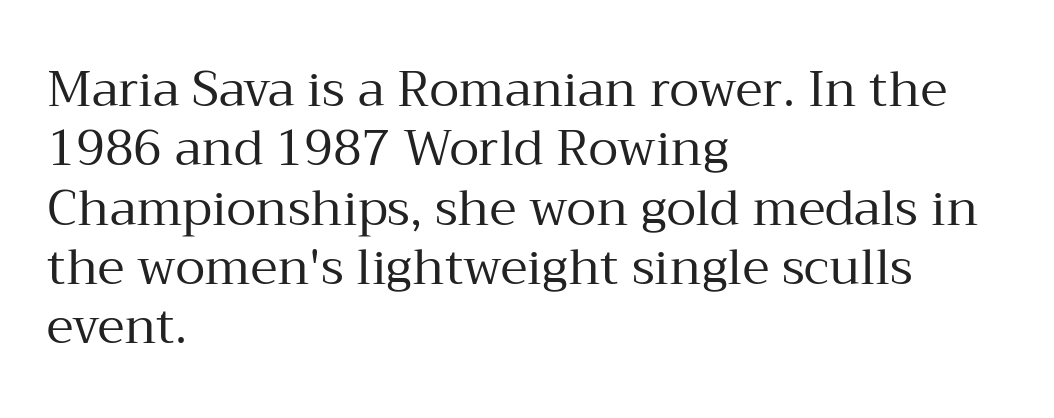
Line beginnings align vertically; line endings do not. The designer went with a serif here, giving each stem small feet. The face looks like a standard text weight, possibly lighter. Observe the ordinary spacing: letters are neighbours, not strangers.
